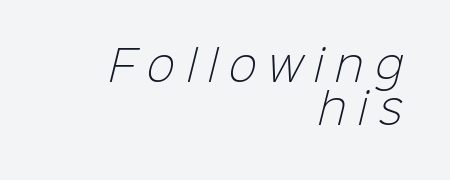
Serif or sans? Sans — the stroke terminals are bare. How are the letters spaced? Widely, with obvious added tracking. Do the characters align in a grid? No, the font is proportional. A bare baseline throughout the passage.
